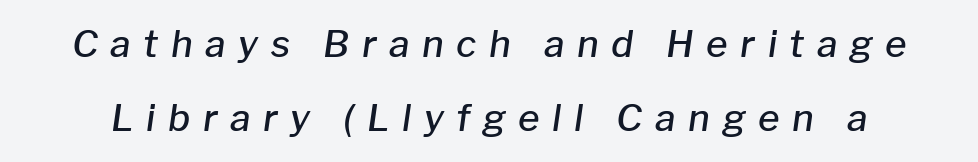
Q: Is the text bold? A: Semi-bold.
Q: Is the text italic (slanted)? A: Yes, it leans right by about 8 degrees.
Q: Is the text underlined? A: No.
Q: Is the spacing between letters normal or unusually wide? A: Unusually wide.
Q: Is the spacing between lines tight, normal or loose? A: Loose.
Q: Width (condensed, normal, or wide)? A: Normal.
Q: Stroke contrast? A: Low.
Q: x-height? A: Medium.
Q: Monospaced? A: No.
